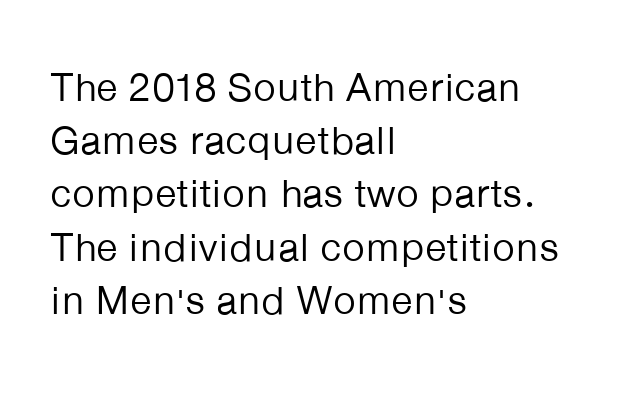
{"serif": "no", "italic": "no", "bold": "no", "weight": "regular", "width": "normal", "stroke_contrast": "low", "x_height": "medium", "monospaced": "no", "underline": "no", "align": "left", "line_spacing": "normal", "line_spacing_ratio": 1.33, "letter_spacing": "normal", "letter_spacing_em": 0.0, "glyph_px": 40}
